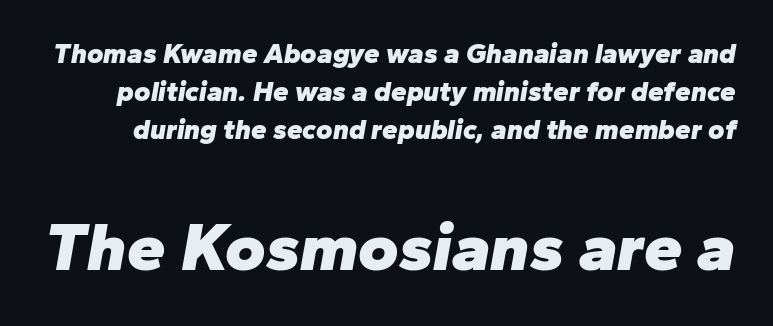
In terms of posture, this sample is oblique. A typesetter would call this zero additional tracking. This rendering features lettering with no underline. Each letter keeps its own natural width here, so spacing adapts to shape.
